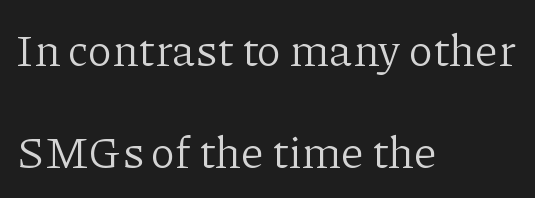
{"serif": "yes", "italic": "no", "bold": "no", "weight": "light", "width": "normal", "stroke_contrast": "low", "x_height": "medium", "monospaced": "no", "underline": "no", "align": "left", "line_spacing": "loose", "line_spacing_ratio": 2.26, "letter_spacing": "normal", "letter_spacing_em": 0.0, "glyph_px": 45}
